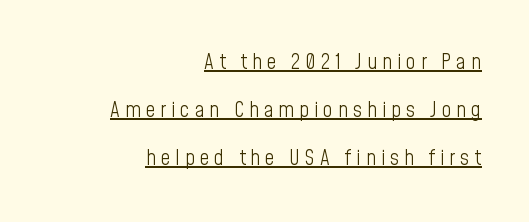
There is plenty of visible air inserted between adjacent glyphs. The typesetter chose a ragged-left arrangement here. Is this a heavy cut? Hardly; it is regular or lighter. Every stem runs plumb, perpendicular to the baseline. Does the leading feel generous? Absolutely, it's lavish.
